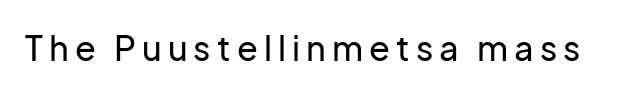
{"serif": "no", "italic": "no", "width": "normal", "stroke_contrast": "low", "x_height": "medium", "monospaced": "no", "underline": "no", "glyph_px": 34}
